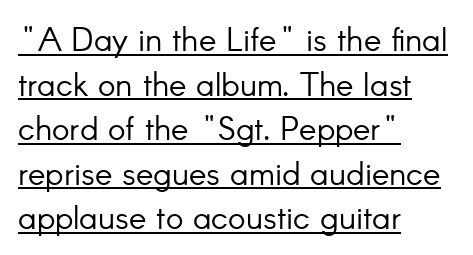
{"serif": "no", "italic": "no", "bold": "no", "weight": "light", "width": "normal", "stroke_contrast": "low", "x_height": "small", "monospaced": "no", "underline": "yes", "align": "left", "line_spacing": "normal", "line_spacing_ratio": 1.35, "letter_spacing": "normal", "letter_spacing_em": 0.0, "glyph_px": 33}
